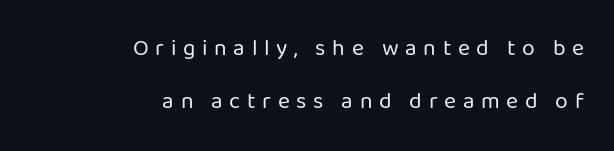
Compared with a flush-left layout, this one pins lines to the opposite, right side. The font's upright variant was chosen for this text. Weight: in the light-to-regular range. Loose tracking; the words dissolve into strings of separated letters. Only glyphs here, with clear space below each row.
